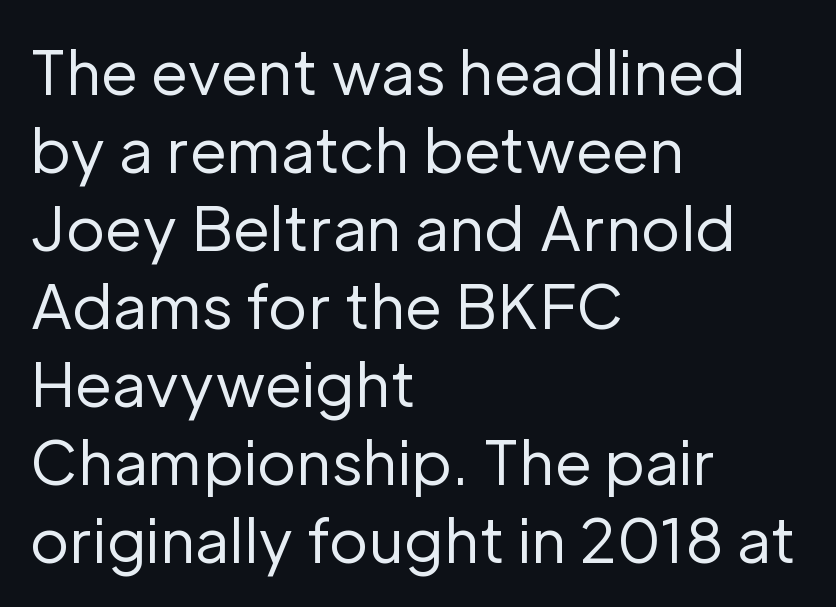
{"serif": "no", "italic": "no", "bold": "no", "weight": "regular", "width": "normal", "stroke_contrast": "low", "x_height": "medium", "monospaced": "no", "underline": "no", "align": "left", "line_spacing": "normal", "line_spacing_ratio": 1.3, "letter_spacing": "normal", "letter_spacing_em": 0.0, "glyph_px": 60}
